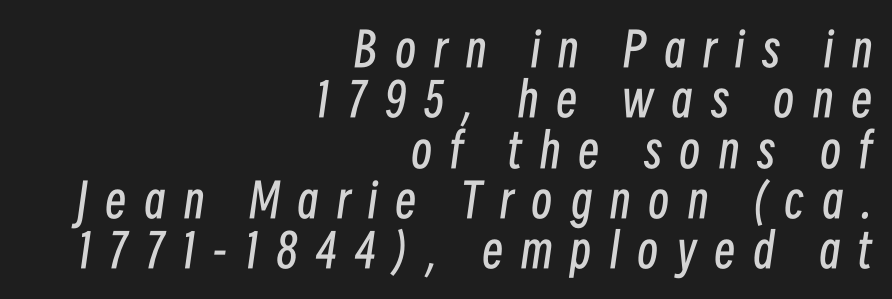
The image shows 47 px regular-weight, condensed type, italic (leaning right); set right-aligned, tight line spacing (1.07x), unusually wide letter spacing (+0.38 em), not underlined; low stroke contrast and a medium x-height.
